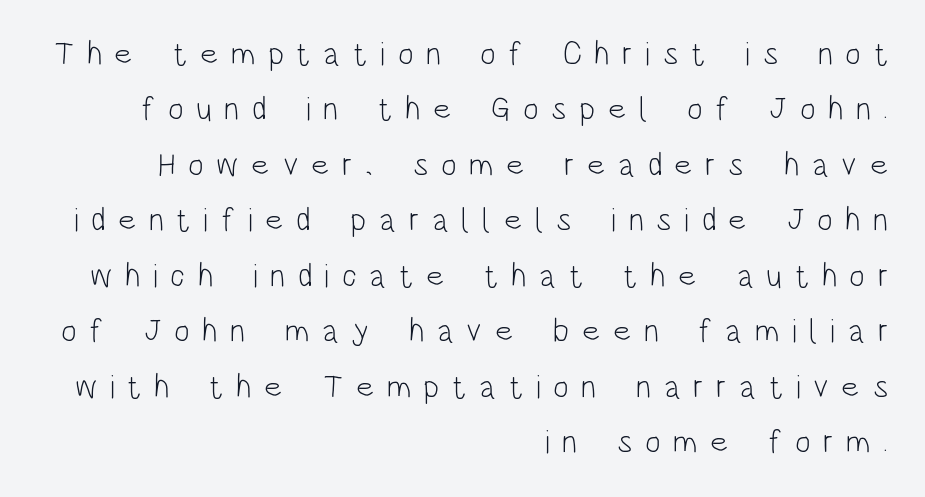
Q: Is the text bold? A: No.
Q: Is the text italic (slanted)? A: No, it is upright.
Q: Is the typeface a serif or a sans-serif typeface? A: Sans-serif.
Q: Is the text underlined? A: No.
Q: How is the paragraph aligned? A: Right-aligned.
Q: Is the spacing between letters normal or unusually wide? A: Unusually wide.
Q: Is the spacing between lines tight, normal or loose? A: Normal.
Q: Width (condensed, normal, or wide)? A: Condensed.
Q: Stroke contrast? A: Low.
Q: x-height? A: Large.
Q: Monospaced? A: No.
